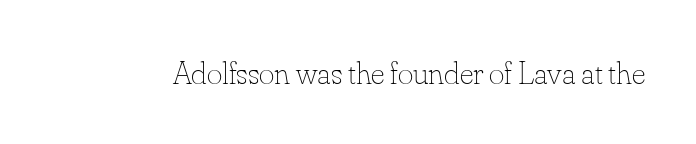
The image shows 33 px thin type, upright; set normal letter spacing, not underlined; low stroke contrast and a small x-height.
